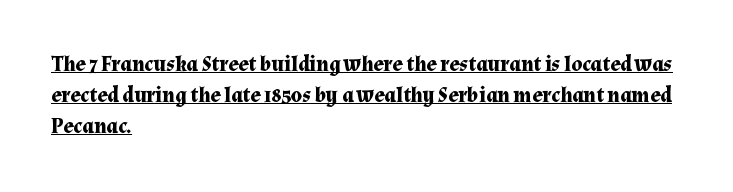
A roman cut, with each character standing at attention. This sample carries an underscore along the baseline area. Rows of type keep a routine distance in the vertical direction. Notice how the passage keeps a crisp vertical edge on the left only. I'd describe the lettering as bold — thick and assertive.
